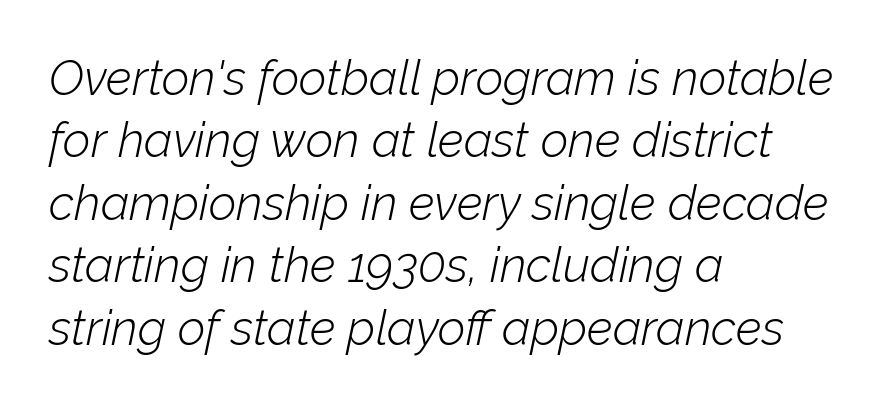
Q: Is the text bold? A: No.
Q: Is the text italic (slanted)? A: Yes, it leans right by about 12 degrees.
Q: Is the text underlined? A: No.
Q: How is the paragraph aligned? A: Left-aligned.
Q: Is the spacing between letters normal or unusually wide? A: Normal.
Q: Is the spacing between lines tight, normal or loose? A: Normal.
Q: Width (condensed, normal, or wide)? A: Normal.
Q: Stroke contrast? A: Low.
Q: x-height? A: Medium.
Q: Monospaced? A: No.
